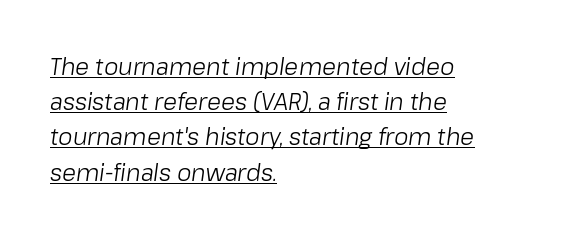
{"italic": "yes", "lean": "right", "slant_degrees": 8, "bold": "no", "underline": "yes", "align": "left", "line_spacing": "normal", "line_spacing_ratio": 1.53, "letter_spacing": "normal", "letter_spacing_em": 0.0, "glyph_px": 23}
